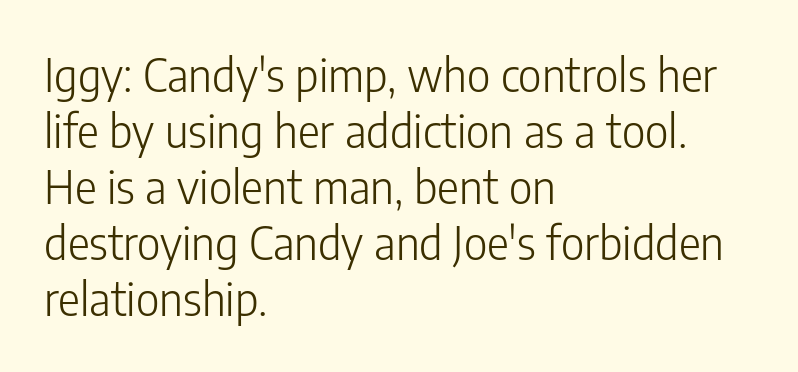
Stroke thickness stays within the range of a standard reading face or lighter. Is this a fixed-width face? No — the glyphs have proportional, varying widths. The paragraph shown leans on its left margin. Compared with typical body copy, the letter spacing here is the same. The gap between lines stays unmarked.
